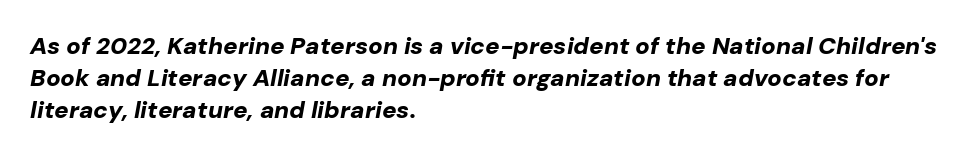
Slant detected: the letters are inclined. Just letters on the line, the space beneath them empty. A typesetter would call this zero additional tracking. As a designer I'd log this as weight 700, bold. Line spacing here is normal. This rendering uses left alignment, leaving the right contour irregular.
